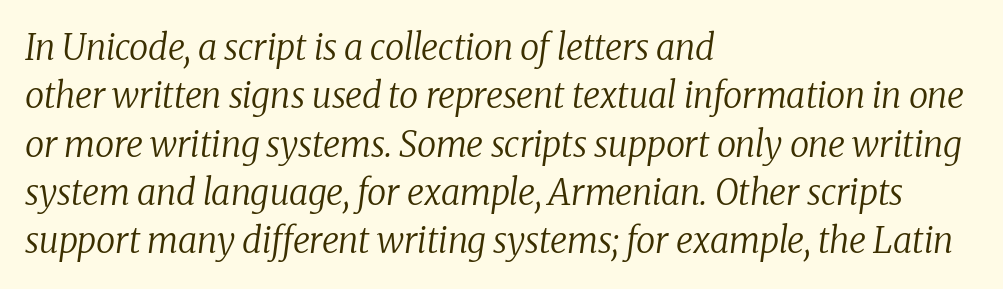
{"serif": "yes", "italic": "yes", "lean": "right", "slant_degrees": 8, "bold": "no", "weight": "regular", "width": "normal", "stroke_contrast": "low", "x_height": "medium", "monospaced": "no", "underline": "no", "align": "left", "line_spacing": "normal", "line_spacing_ratio": 1.38, "letter_spacing": "normal", "letter_spacing_em": 0.0, "glyph_px": 35}
